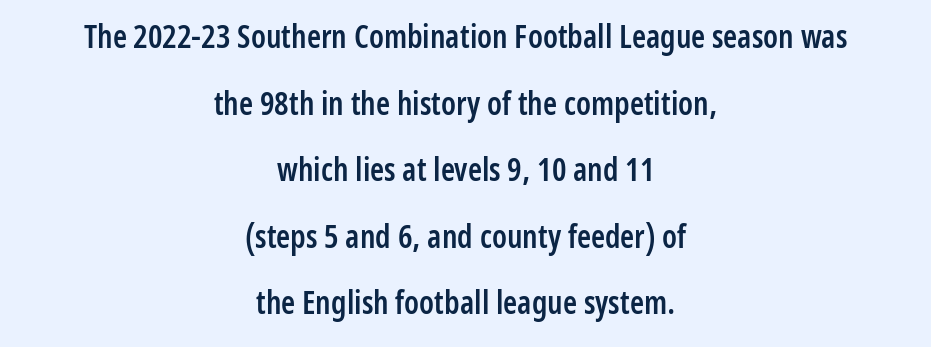
{"serif": "no", "italic": "no", "bold": "semi", "weight": "semibold", "width": "condensed", "stroke_contrast": "low", "x_height": "medium", "monospaced": "no", "underline": "no", "align": "center", "line_spacing": "loose", "line_spacing_ratio": 2.08, "letter_spacing": "normal", "letter_spacing_em": 0.0, "glyph_px": 32}
